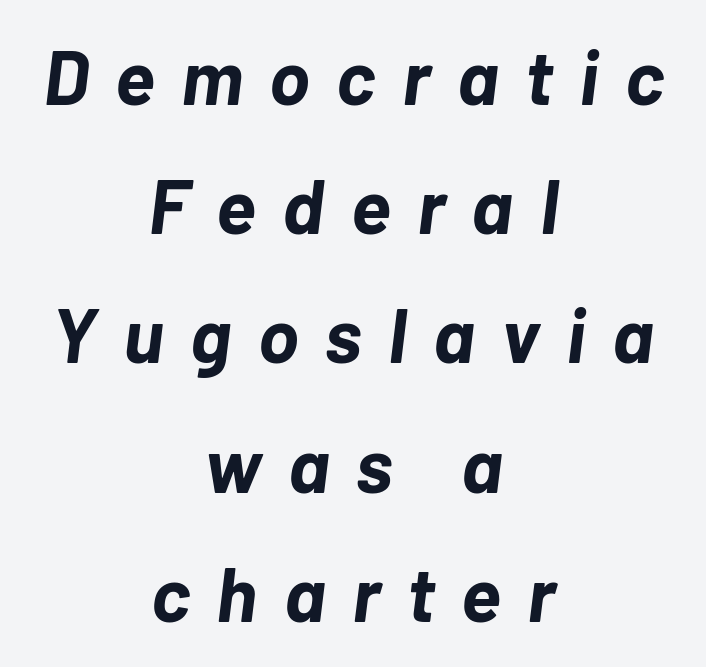
{"italic": "yes", "lean": "right", "slant_degrees": 7, "bold": "yes", "weight": "bold", "width": "normal", "stroke_contrast": "low", "x_height": "medium", "monospaced": "no", "underline": "no", "align": "center", "line_spacing": "normal", "line_spacing_ratio": 1.7, "letter_spacing": "wide", "letter_spacing_em": 0.35, "glyph_px": 76}
